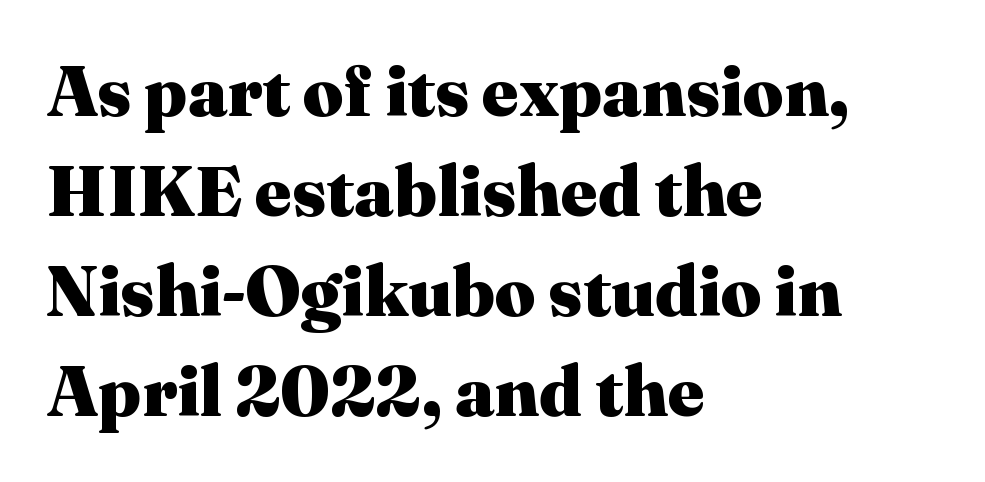
The image shows 71 px heavy serif type, upright; set left-aligned, normal line spacing (1.41x), normal letter spacing, not underlined; medium stroke contrast and a medium x-height.
